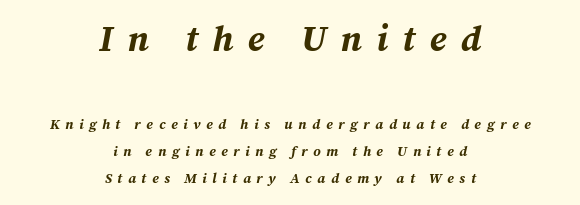
The image shows 36 px bold type, italic (leaning right); set centered, loose line spacing (1.94x), unusually wide letter spacing (+0.4 em), not underlined; the first (top) block is 2.57x larger; medium stroke contrast and a medium x-height.
